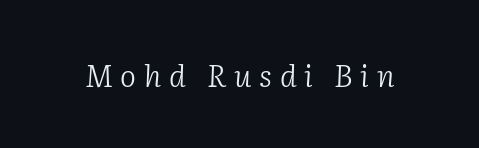
{"serif": "yes", "italic": "yes", "lean": "right", "slant_degrees": 2, "bold": "no", "weight": "light", "width": "normal", "stroke_contrast": "low", "x_height": "medium", "monospaced": "no", "underline": "no", "letter_spacing": "wide", "letter_spacing_em": 0.26, "glyph_px": 30}
